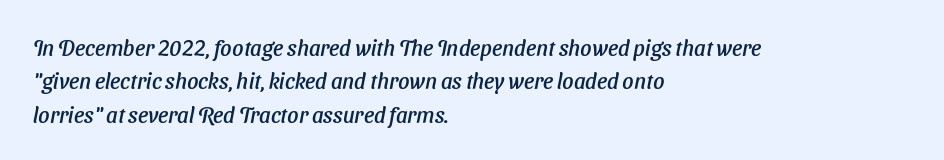
The image shows 22 px text type, italic (leaning right); set left-aligned, normal line spacing (1.52x), normal letter spacing, not underlined.
